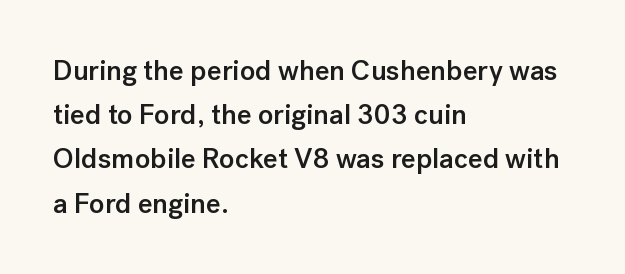
Q: Is the text bold? A: Semi-bold.
Q: Is the text italic (slanted)? A: No, it is upright.
Q: Is the typeface a serif or a sans-serif typeface? A: Sans-serif.
Q: Is the text underlined? A: No.
Q: How is the paragraph aligned? A: Left-aligned.
Q: Is the spacing between letters normal or unusually wide? A: Normal.
Q: Is the spacing between lines tight, normal or loose? A: Normal.
Q: Width (condensed, normal, or wide)? A: Normal.
Q: Stroke contrast? A: Low.
Q: x-height? A: Medium.
Q: Monospaced? A: No.
